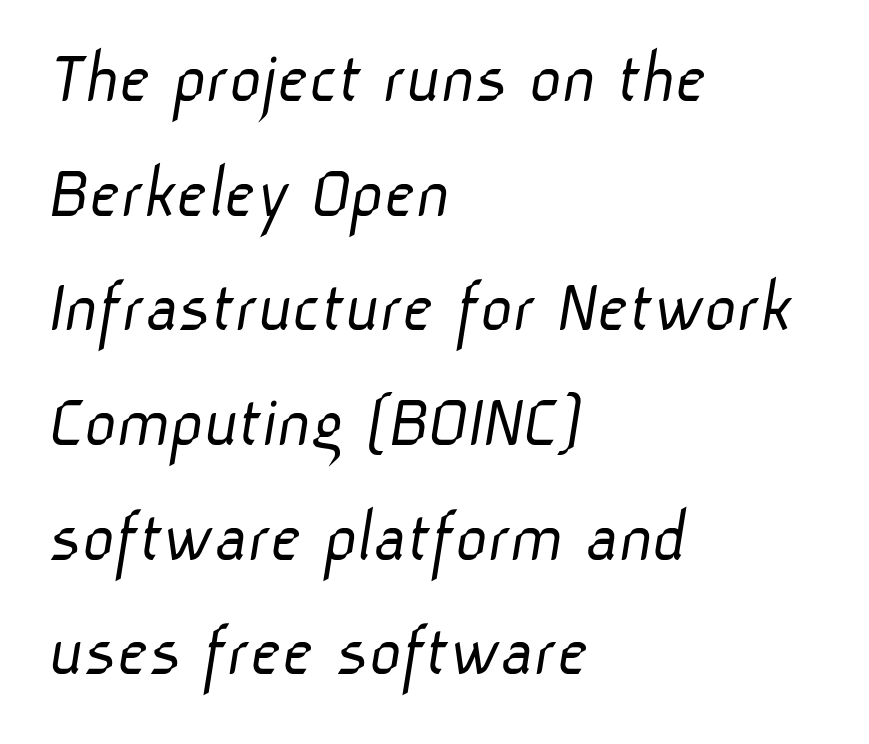
Visually the block forms a straight wall on the left and a jagged coastline on the right. Stroke thickness stays within the range of a standard reading face or lighter. Nothing sits at the stroke ends, so this counts as sans-serif. The space directly below the letters is spotless. Here the designer chose a conventional face with non-uniform glyph widths.
